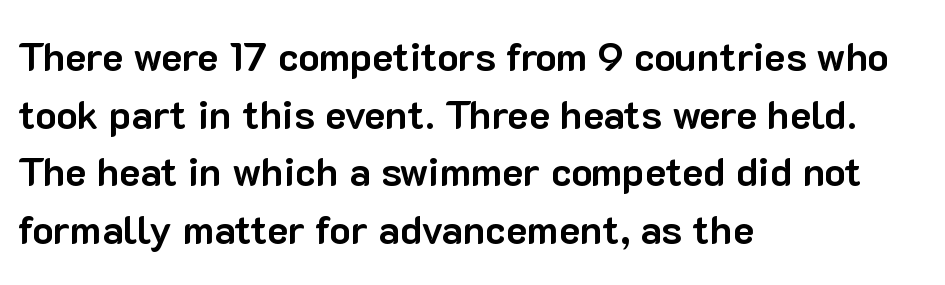
Q: Is the text bold? A: Yes.
Q: Is the text italic (slanted)? A: No, it is upright.
Q: Is the typeface a serif or a sans-serif typeface? A: Sans-serif.
Q: Is the text underlined? A: No.
Q: How is the paragraph aligned? A: Left-aligned.
Q: Is the spacing between letters normal or unusually wide? A: Normal.
Q: Is the spacing between lines tight, normal or loose? A: Normal.
Q: Width (condensed, normal, or wide)? A: Normal.
Q: Stroke contrast? A: Low.
Q: x-height? A: Medium.
Q: Monospaced? A: No.
